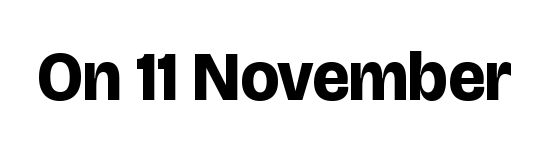
{"serif": "no", "italic": "no", "bold": "yes", "weight": "bold", "width": "normal", "stroke_contrast": "low", "x_height": "large", "monospaced": "no", "underline": "no", "letter_spacing": "normal", "letter_spacing_em": 0.0, "glyph_px": 69}
